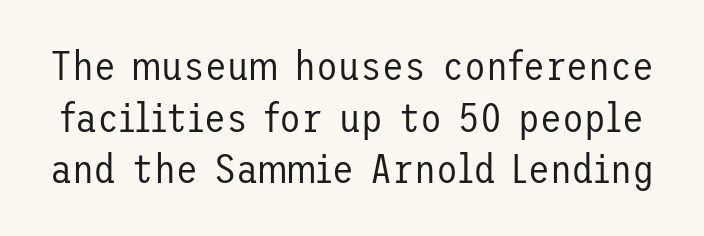
Any mark beneath the type? The region is blank. Regarding leading, the lines here are spaced in the standard way. There is no visible air inserted between adjacent glyphs. Regarding serifs, this sample does without them.
